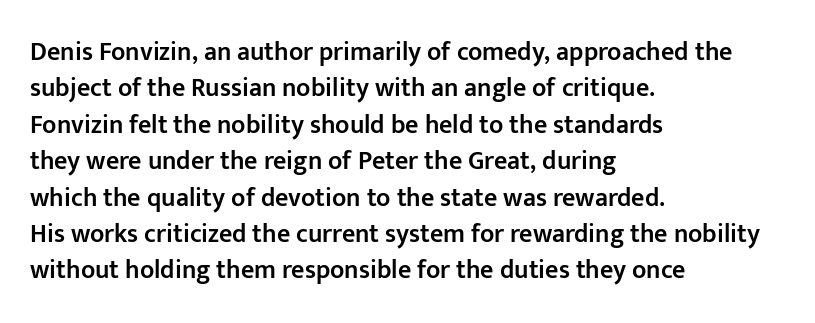
The image shows 26 px text type, upright; set left-aligned, normal line spacing (1.4x), normal letter spacing, not underlined.
